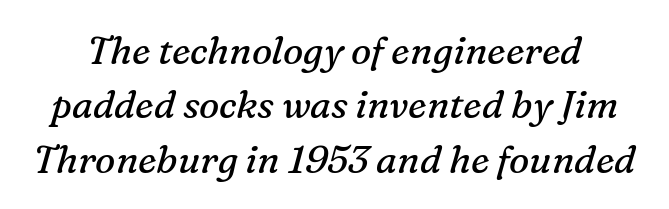
{"serif": "yes", "italic": "yes", "lean": "right", "slant_degrees": 16, "bold": "no", "weight": "regular", "width": "normal", "stroke_contrast": "medium", "x_height": "medium", "monospaced": "no", "underline": "no", "line_spacing": "normal", "line_spacing_ratio": 1.43, "letter_spacing": "normal", "letter_spacing_em": 0.0, "glyph_px": 38}
